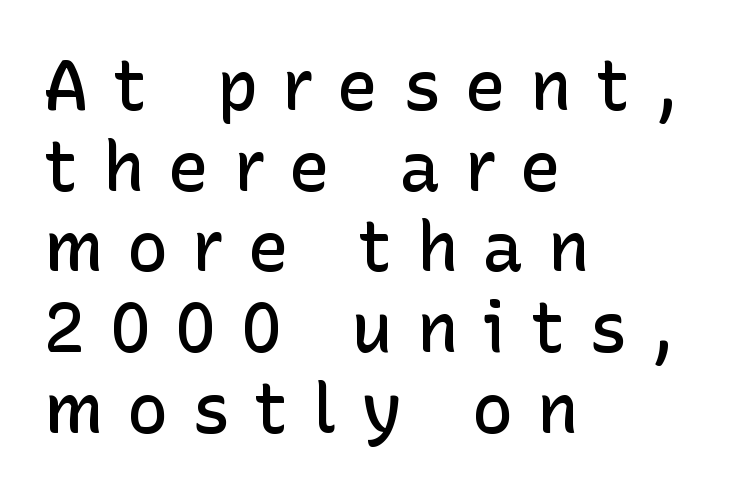
Q: Is the text bold? A: Semi-bold.
Q: Is the text italic (slanted)? A: No, it is upright.
Q: Is the typeface a serif or a sans-serif typeface? A: Sans-serif.
Q: Is the text underlined? A: No.
Q: How is the paragraph aligned? A: Left-aligned.
Q: Is the spacing between letters normal or unusually wide? A: Unusually wide.
Q: Width (condensed, normal, or wide)? A: Normal.
Q: Stroke contrast? A: Low.
Q: x-height? A: Medium.
Q: Monospaced? A: No.
